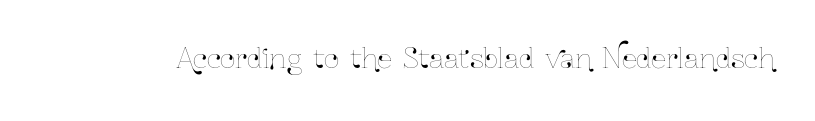
The image shows 27 px text type, upright; set normal letter spacing, not underlined.
